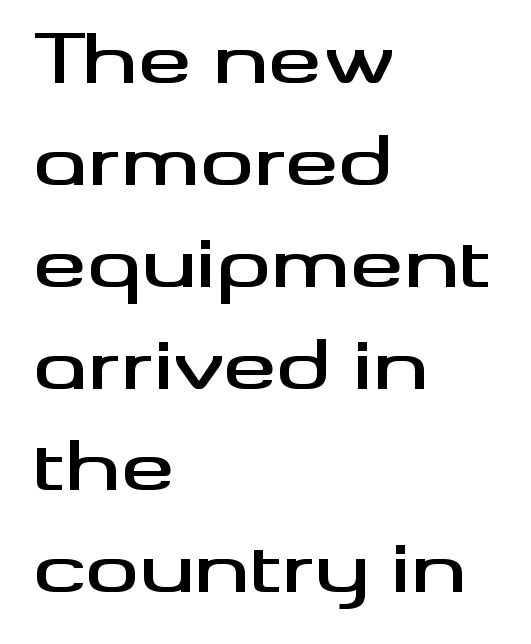
Q: Is the text italic (slanted)? A: No, it is upright.
Q: Is the typeface a serif or a sans-serif typeface? A: Sans-serif.
Q: Is the text underlined? A: No.
Q: How is the paragraph aligned? A: Left-aligned.
Q: Is the spacing between letters normal or unusually wide? A: Normal.
Q: Is the spacing between lines tight, normal or loose? A: Normal.
Q: Width (condensed, normal, or wide)? A: Wide.
Q: Stroke contrast? A: Medium.
Q: x-height? A: Small.
Q: Monospaced? A: No.
